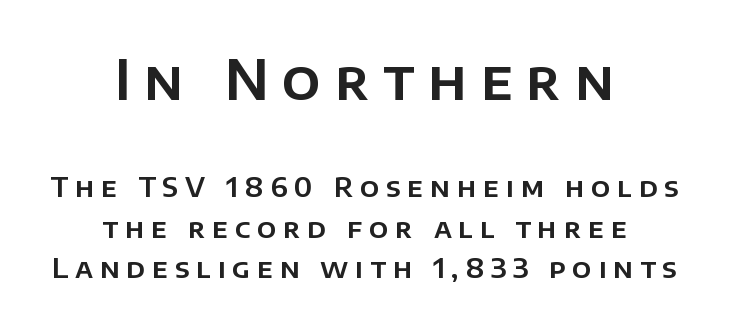
The image shows 54 px sans-serif type, upright; set centered, normal line spacing (1.51x), unusually wide letter spacing (+0.25 em), not underlined; the first (top) block is 2.0x larger; low stroke contrast and a large x-height.
